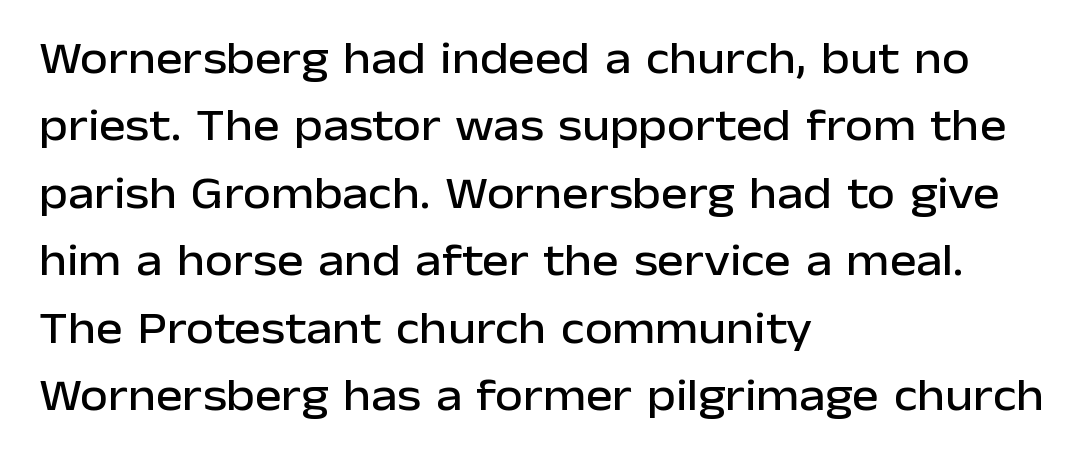
Q: Is the text italic (slanted)? A: No, it is upright.
Q: Is the typeface a serif or a sans-serif typeface? A: Sans-serif.
Q: Is the text underlined? A: No.
Q: How is the paragraph aligned? A: Left-aligned.
Q: Is the spacing between letters normal or unusually wide? A: Normal.
Q: Is the spacing between lines tight, normal or loose? A: Normal.
Q: Width (condensed, normal, or wide)? A: Normal.
Q: Stroke contrast? A: Low.
Q: x-height? A: Medium.
Q: Monospaced? A: No.
